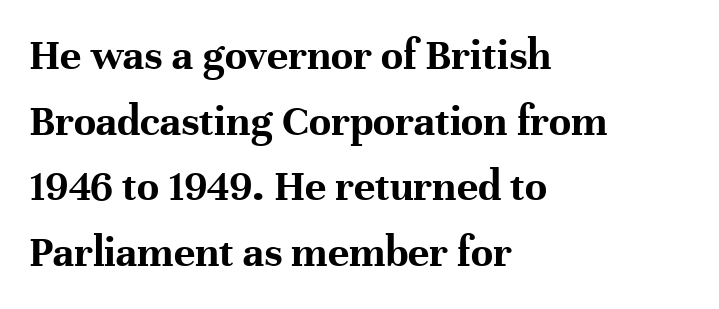
{"serif": "yes", "italic": "no", "bold": "yes", "weight": "bold", "width": "normal", "stroke_contrast": "high", "x_height": "medium", "monospaced": "no", "underline": "no", "align": "left", "line_spacing": "normal", "line_spacing_ratio": 1.46, "letter_spacing": "normal", "letter_spacing_em": 0.0, "glyph_px": 45}
